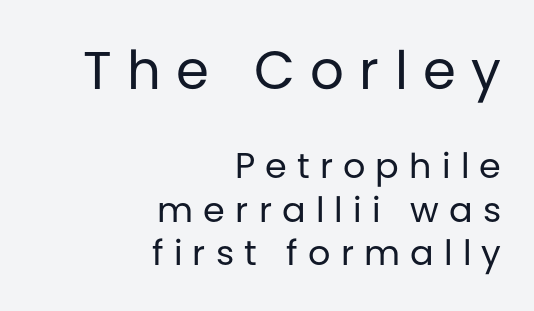
Ink coverage per letter is moderate at most. Every stem runs plumb, perpendicular to the baseline. Layout note: lines flush right. Spacing between characters has been opened up far beyond the box default. Each row of text sits above clean, open space.
